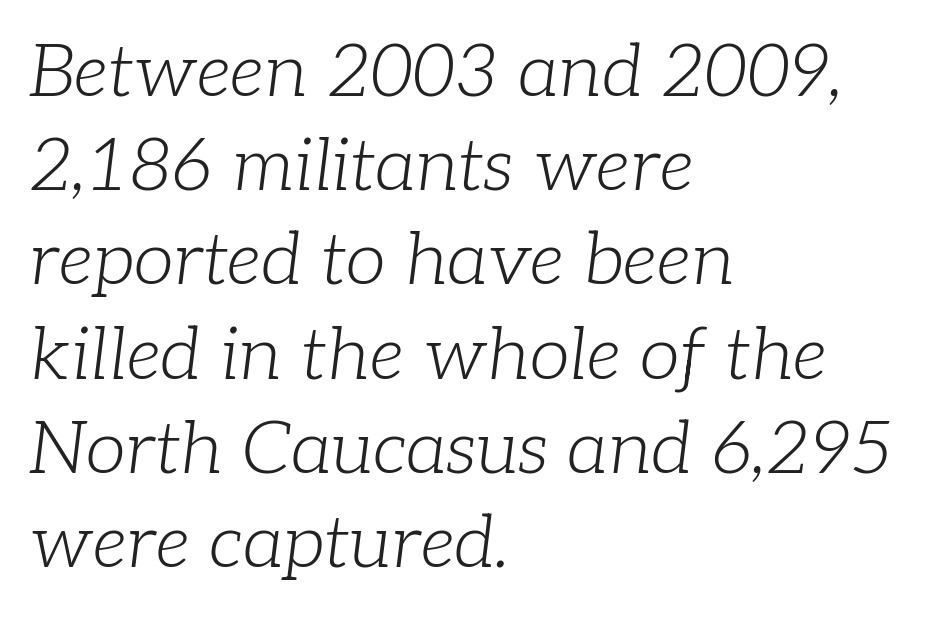
{"serif": "yes", "italic": "yes", "lean": "right", "slant_degrees": 7, "bold": "no", "weight": "light", "width": "normal", "stroke_contrast": "low", "x_height": "medium", "monospaced": "no", "underline": "no", "align": "left", "line_spacing": "normal", "line_spacing_ratio": 1.29, "letter_spacing": "normal", "letter_spacing_em": 0.0, "glyph_px": 73}
